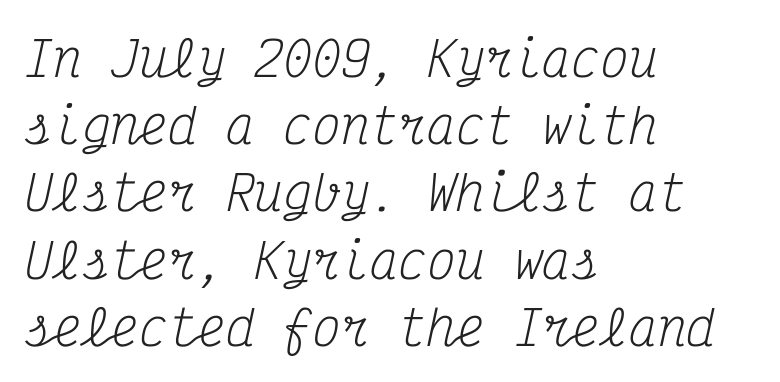
{"serif": "yes", "italic": "yes", "lean": "right", "slant_degrees": 12, "bold": "no", "weight": "regular", "width": "condensed", "stroke_contrast": "medium", "x_height": "medium", "monospaced": "yes", "underline": "no", "align": "left", "line_spacing": "normal", "line_spacing_ratio": 1.4, "letter_spacing": "normal", "letter_spacing_em": 0.0, "glyph_px": 48}
